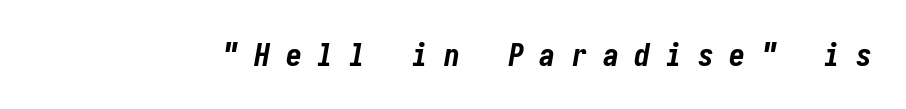
The image shows 32 px bold, condensed type, italic (leaning right); set unusually wide letter spacing (+0.49 em), not underlined; low stroke contrast and a medium x-height.
